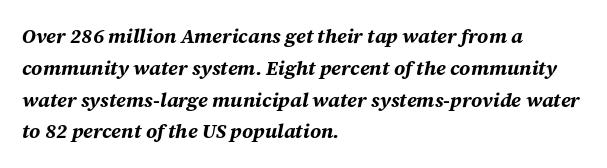
{"italic": "yes", "lean": "right", "slant_degrees": 12, "bold": "yes", "underline": "no", "align": "left", "line_spacing": "normal", "line_spacing_ratio": 1.59, "letter_spacing": "normal", "letter_spacing_em": 0.0, "glyph_px": 20}
